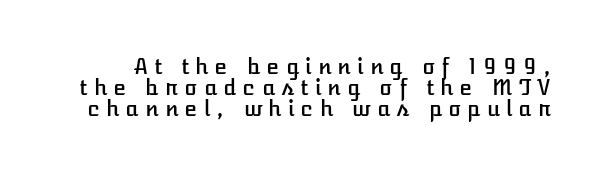
Q: Is the text italic (slanted)? A: No, it is upright.
Q: Is the text underlined? A: No.
Q: Is the spacing between letters normal or unusually wide? A: Unusually wide.
Q: Is the spacing between lines tight, normal or loose? A: Tight.
